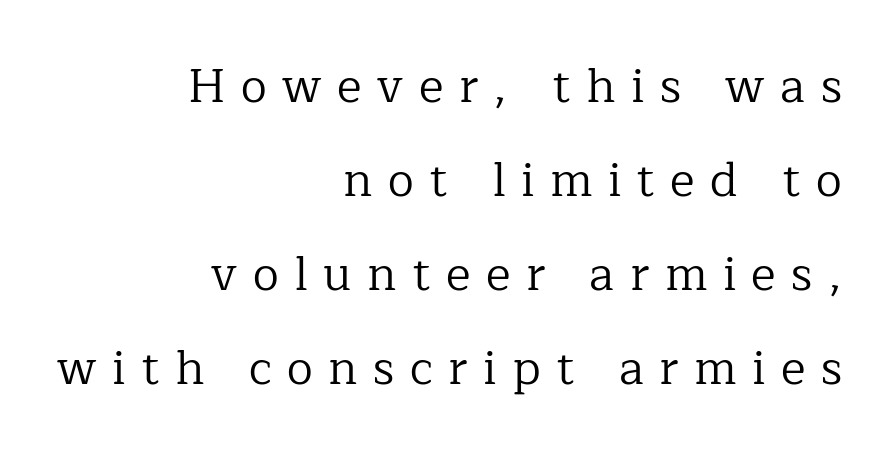
{"serif": "yes", "italic": "no", "bold": "no", "weight": "regular", "width": "normal", "stroke_contrast": "low", "x_height": "medium", "monospaced": "no", "underline": "no", "align": "right", "line_spacing": "loose", "line_spacing_ratio": 2.0, "letter_spacing": "wide", "letter_spacing_em": 0.33, "glyph_px": 47}
